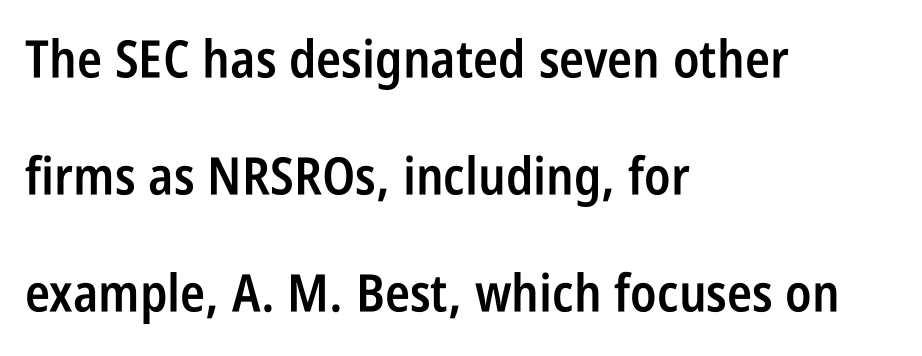
Q: Is the text bold? A: Semi-bold.
Q: Is the text italic (slanted)? A: No, it is upright.
Q: Is the typeface a serif or a sans-serif typeface? A: Sans-serif.
Q: Is the text underlined? A: No.
Q: How is the paragraph aligned? A: Left-aligned.
Q: Is the spacing between letters normal or unusually wide? A: Normal.
Q: Is the spacing between lines tight, normal or loose? A: Loose.
Q: Width (condensed, normal, or wide)? A: Condensed.
Q: Stroke contrast? A: Low.
Q: x-height? A: Large.
Q: Monospaced? A: No.
